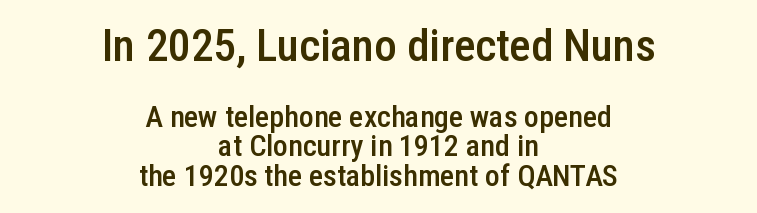
The image shows 45 px semibold, condensed sans-serif type, upright; set centered, tight line spacing (0.98x), normal letter spacing, not underlined; the first (top) block is 1.5x larger; low stroke contrast and a medium x-height.
